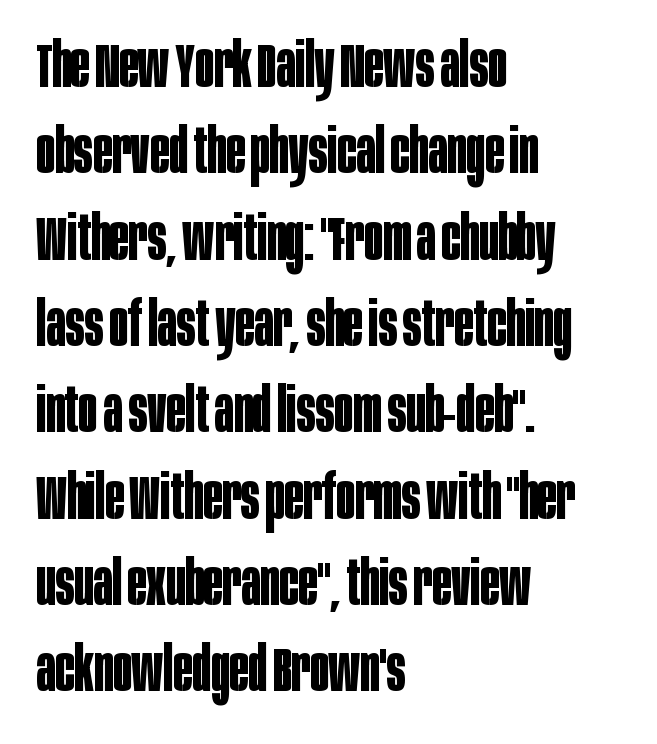
The image shows 63 px bold, condensed sans-serif type, upright; set left-aligned, normal line spacing (1.37x), normal letter spacing, not underlined; low stroke contrast and a large x-height.
